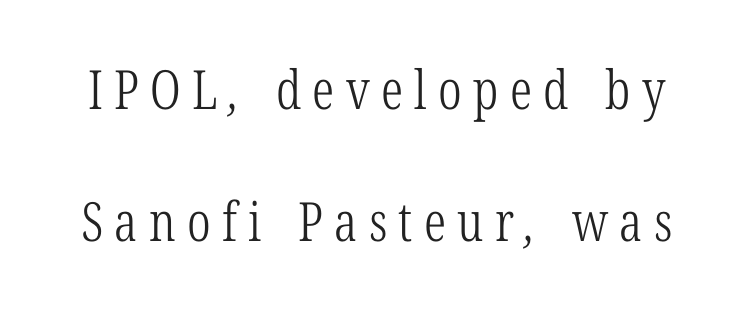
{"serif": "yes", "bold": "no", "weight": "light", "width": "condensed", "stroke_contrast": "low", "x_height": "medium", "monospaced": "no", "underline": "no", "line_spacing": "loose", "line_spacing_ratio": 2.44, "letter_spacing": "wide", "letter_spacing_em": 0.21, "glyph_px": 54}
